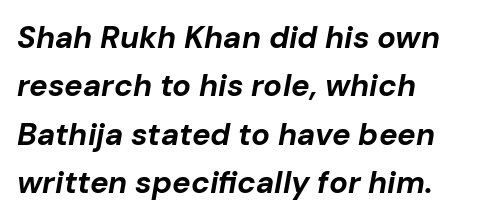
The image shows 31 px bold type, italic (leaning right); set normal line spacing (1.56x), normal letter spacing, not underlined; low stroke contrast and a medium x-height.
